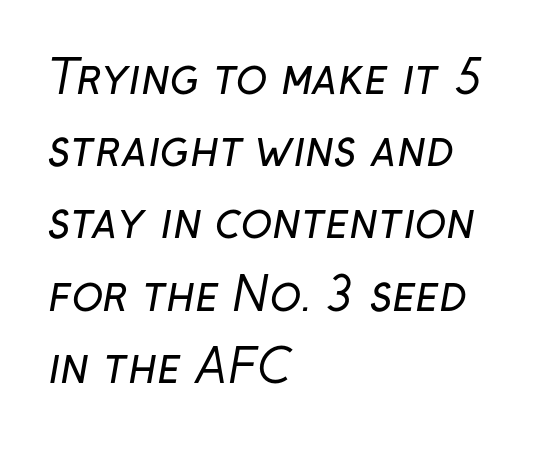
Just letters on the line, the space beneath them empty. The cut favours lightness, reaching ordinary text weight at its darkest. Summary of vertical rhythm: regular, with standard interline spacing. The paragraph has a hard left edge and a soft right edge. The glyphs in this specimen are sans serif.
